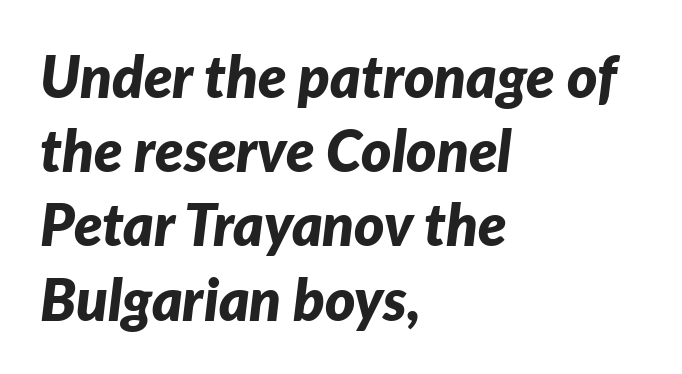
Q: Is the text bold? A: Yes.
Q: Is the text italic (slanted)? A: Yes, it leans right by about 7 degrees.
Q: Is the text underlined? A: No.
Q: How is the paragraph aligned? A: Left-aligned.
Q: Is the spacing between letters normal or unusually wide? A: Normal.
Q: Is the spacing between lines tight, normal or loose? A: Normal.
Q: Width (condensed, normal, or wide)? A: Normal.
Q: Stroke contrast? A: Low.
Q: x-height? A: Medium.
Q: Monospaced? A: No.
